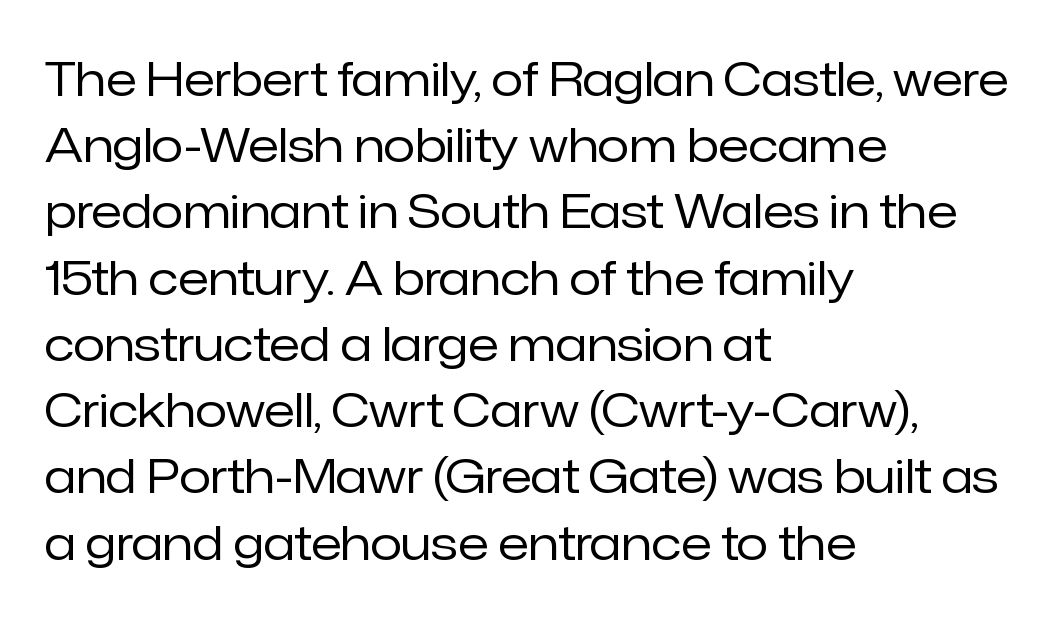
Here the designer chose a conventional face with non-uniform glyph widths. If you drew a ruler down the left edge, every line would touch it. Weight: not bold — regular or lighter. The passage shown stacks its lines at a standard gap.
